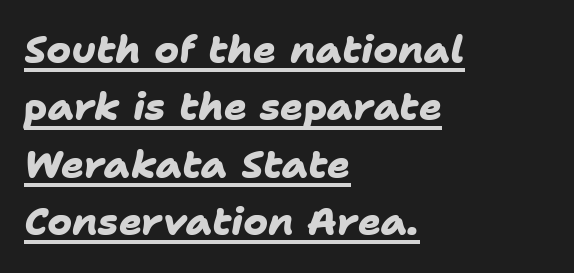
The image shows 38 px heavy sans-serif type; set left-aligned, normal line spacing (1.51x), normal letter spacing, underlined; low stroke contrast and a medium x-height.
